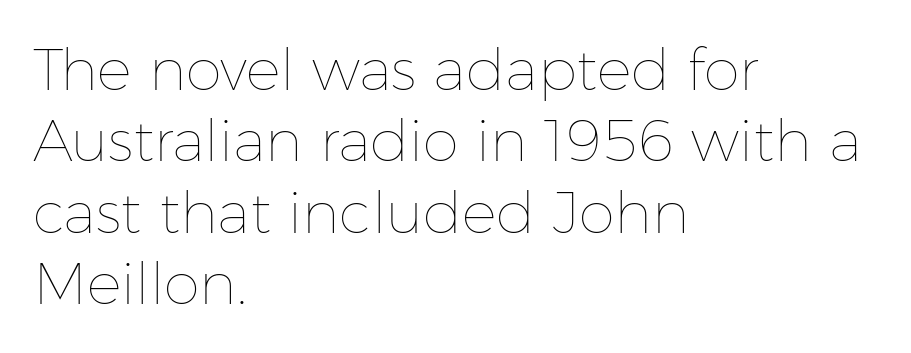
{"italic": "no", "bold": "no", "weight": "thin", "width": "normal", "stroke_contrast": "low", "x_height": "medium", "monospaced": "no", "underline": "no", "align": "left", "line_spacing_ratio": 1.23, "letter_spacing": "normal", "letter_spacing_em": 0.0, "glyph_px": 58}
